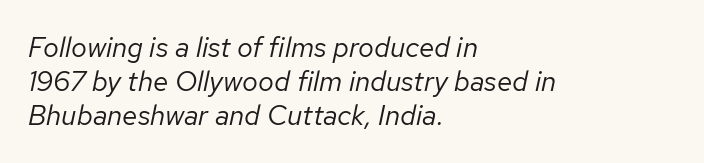
{"italic": "yes", "lean": "right", "slant_degrees": 12, "bold": "no", "weight": "regular", "width": "normal", "stroke_contrast": "low", "x_height": "medium", "monospaced": "no", "underline": "no", "align": "left", "line_spacing_ratio": 1.22, "letter_spacing": "normal", "letter_spacing_em": 0.0, "glyph_px": 28}
